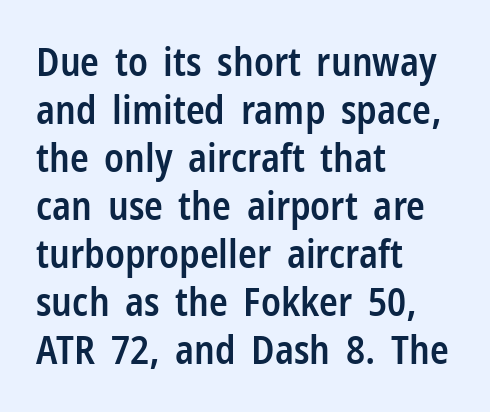
Q: Is the text bold? A: Semi-bold.
Q: Is the text italic (slanted)? A: No, it is upright.
Q: Is the typeface a serif or a sans-serif typeface? A: Sans-serif.
Q: Is the text underlined? A: No.
Q: How is the paragraph aligned? A: Left-aligned.
Q: Is the spacing between letters normal or unusually wide? A: Normal.
Q: Width (condensed, normal, or wide)? A: Condensed.
Q: Stroke contrast? A: Low.
Q: x-height? A: Medium.
Q: Monospaced? A: No.
